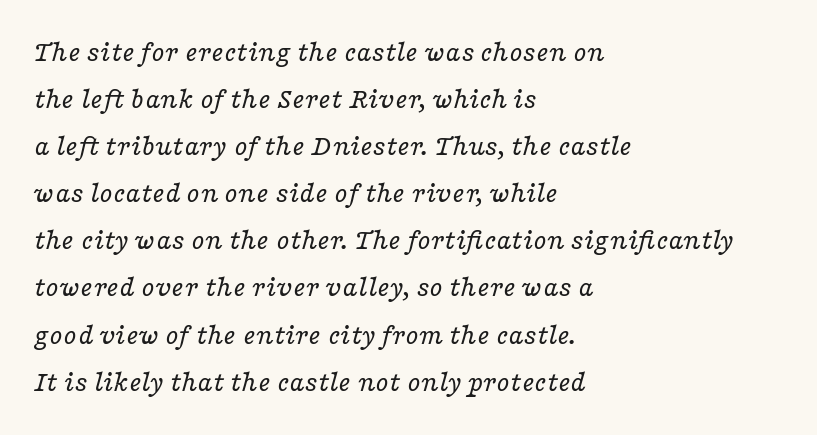
Q: Is the text bold? A: No.
Q: Is the text italic (slanted)? A: Yes, it leans right by about 16 degrees.
Q: Is the typeface a serif or a sans-serif typeface? A: Serif.
Q: Is the text underlined? A: No.
Q: How is the paragraph aligned? A: Left-aligned.
Q: Is the spacing between letters normal or unusually wide? A: Normal.
Q: Is the spacing between lines tight, normal or loose? A: Normal.
Q: Width (condensed, normal, or wide)? A: Wide.
Q: Stroke contrast? A: Low.
Q: x-height? A: Medium.
Q: Monospaced? A: No.
